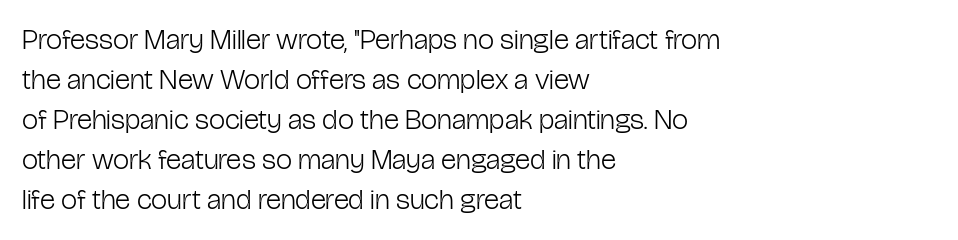
The image shows 29 px light, condensed sans-serif type, upright; set left-aligned, normal line spacing (1.38x), normal letter spacing, not underlined; low stroke contrast and a medium x-height.
